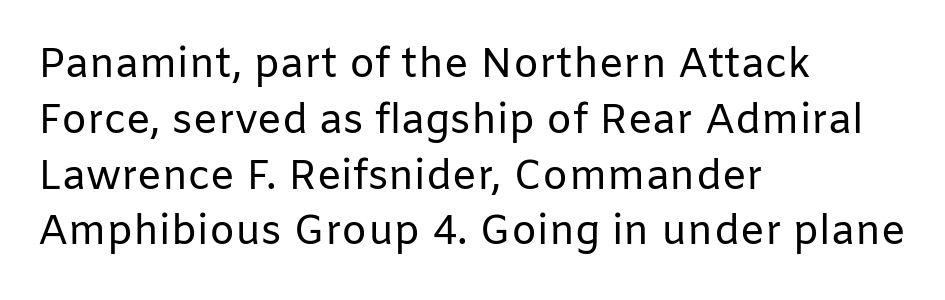
Q: Is the text bold? A: No.
Q: Is the text italic (slanted)? A: No, it is upright.
Q: Is the typeface a serif or a sans-serif typeface? A: Sans-serif.
Q: Is the text underlined? A: No.
Q: How is the paragraph aligned? A: Left-aligned.
Q: Is the spacing between letters normal or unusually wide? A: Normal.
Q: Is the spacing between lines tight, normal or loose? A: Normal.
Q: Width (condensed, normal, or wide)? A: Normal.
Q: Stroke contrast? A: Low.
Q: x-height? A: Medium.
Q: Monospaced? A: No.
